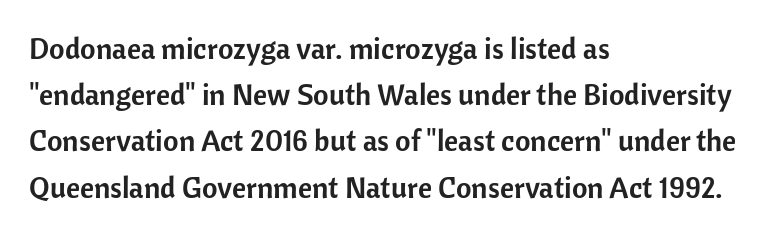
The designer left line spacing at the default. A sans-serif font was chosen for this passage. The lettering stays uniformly vertical, giving the passage a roman look. Type without underlining. Visually the block forms a straight wall on the left and a jagged coastline on the right.
